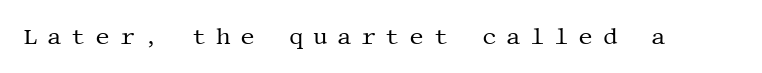
Vertical strokes here are truly vertical. The font sits on the lighter half of the weight spectrum, regular included. No word sits above an underline. Someone cranked the tracking dial way up on this one.
